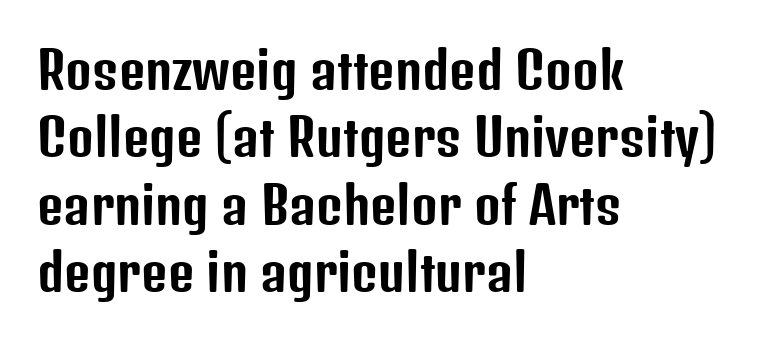
Do the letters lean? They stand straight. Varying glyph widths throughout — classic text-font behaviour. The typeface chosen for these lines omits serifs. Interline gaps are of average width in this sample. This rendering uses left alignment, leaving the right contour irregular. Here the glyphs are tracked normally, forming tight word shapes.
